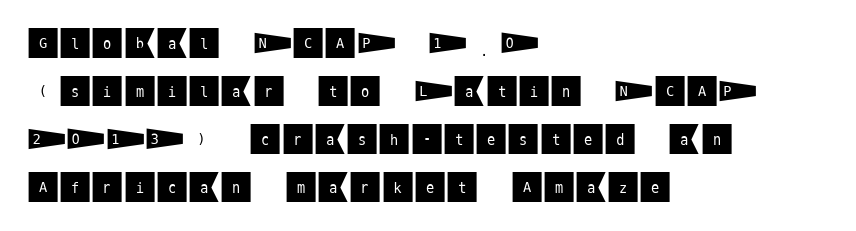
No word sits above an underline. Quick note: interline space is typical. The compositor pushed each line to the left boundary. Tracking here is standard; glyphs follow each other at the usual distance.
